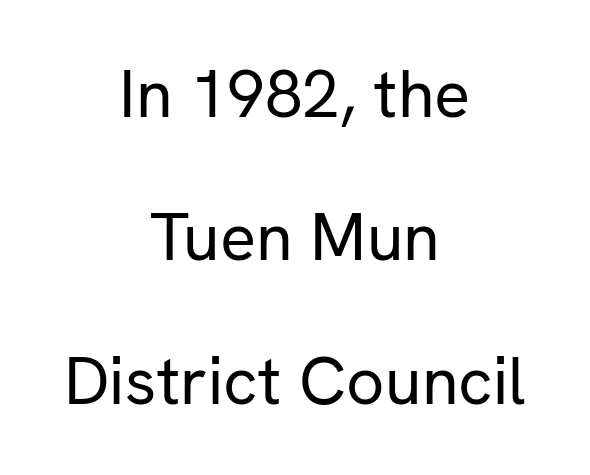
The image shows 67 px regular-weight sans-serif type, upright; set centered, loose line spacing (2.14x), normal letter spacing, not underlined; low stroke contrast and a medium x-height.
